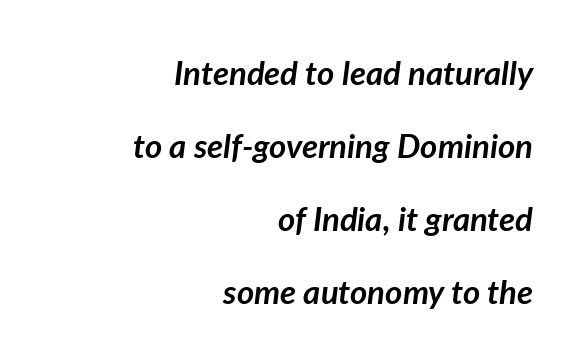
{"italic": "yes", "lean": "right", "slant_degrees": 7, "bold": "yes", "weight": "semibold", "width": "normal", "stroke_contrast": "low", "x_height": "medium", "monospaced": "no", "underline": "no", "align": "right", "line_spacing": "loose", "line_spacing_ratio": 2.21, "letter_spacing": "normal", "letter_spacing_em": 0.0, "glyph_px": 33}
